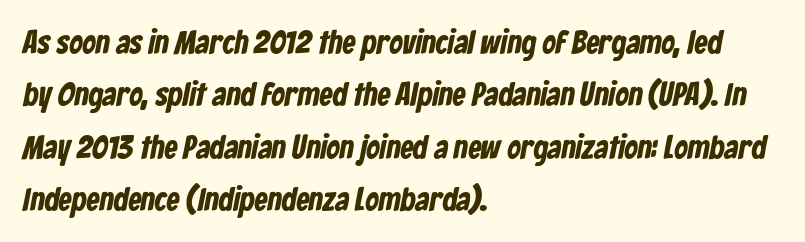
The face used here is proportionally spaced, like ordinary book or web type. Horizontally, the lines are justified to the leading edge only. Observe the ordinary spacing: letters are neighbours, not strangers. Plain, unruled lines of type. Evenly set lines give the paragraph a standard silhouette. Typographically, this falls in the sans-serif category.
